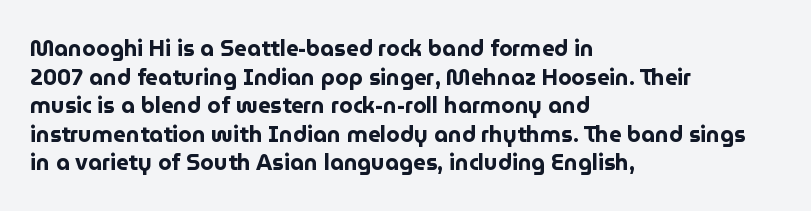
{"italic": "no", "bold": "yes", "underline": "no", "align": "left", "line_spacing": "normal", "line_spacing_ratio": 1.3, "letter_spacing": "normal", "letter_spacing_em": 0.0, "glyph_px": 22}
